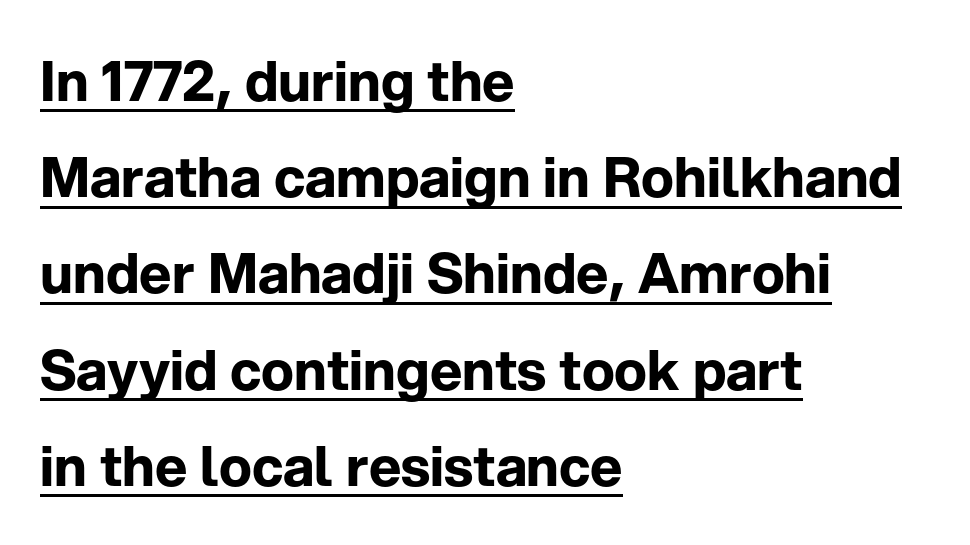
Q: Is the text bold? A: Yes.
Q: Is the text italic (slanted)? A: No, it is upright.
Q: Is the typeface a serif or a sans-serif typeface? A: Sans-serif.
Q: Is the text underlined? A: Yes.
Q: How is the paragraph aligned? A: Left-aligned.
Q: Is the spacing between letters normal or unusually wide? A: Normal.
Q: Width (condensed, normal, or wide)? A: Normal.
Q: Stroke contrast? A: Low.
Q: x-height? A: Medium.
Q: Monospaced? A: No.
